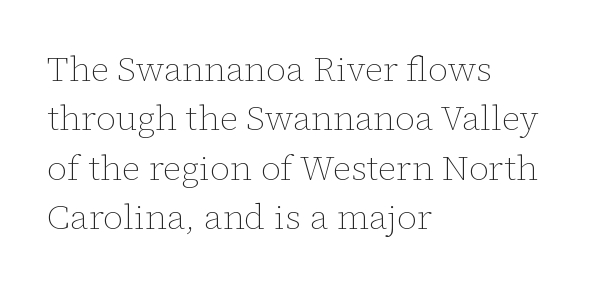
This is roman type, the default non-slanted kind. The rendering uses a moderate line-height, typical for paragraphs. You could call the tracking neutral — neither tight nor loose. The weight tops out at a normal text grade. These lines are set flush left with a ragged right edge.
